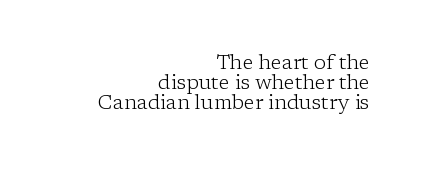
The image shows 20 px text type, upright; set right-aligned, tight line spacing (1.0x), normal letter spacing, not underlined.
